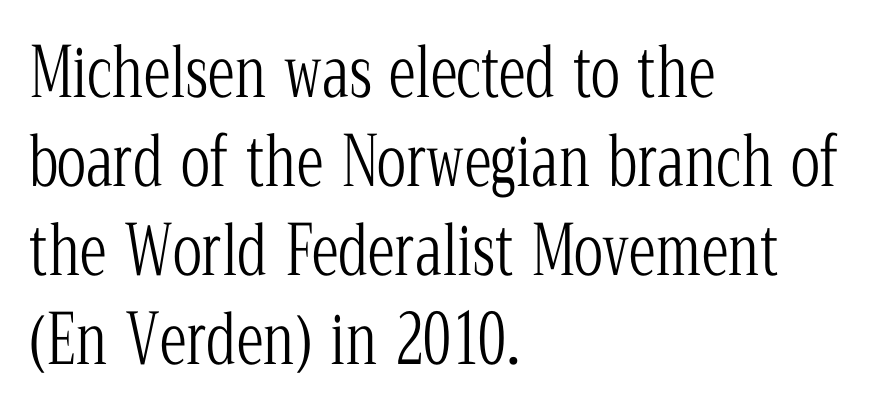
The image shows 68 px light, condensed serif type, upright; set left-aligned, normal line spacing (1.31x), normal letter spacing, not underlined; low stroke contrast and a medium x-height.
